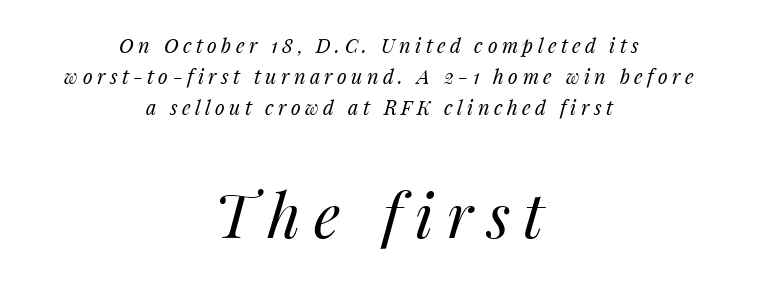
Spacing between characters has been opened up far beyond the box default. The passage shown begins with its smaller block and ends with its larger one. A student would call this center alignment; a typographer would say set centered. Do the characters align in a grid? No, the font is proportional.
